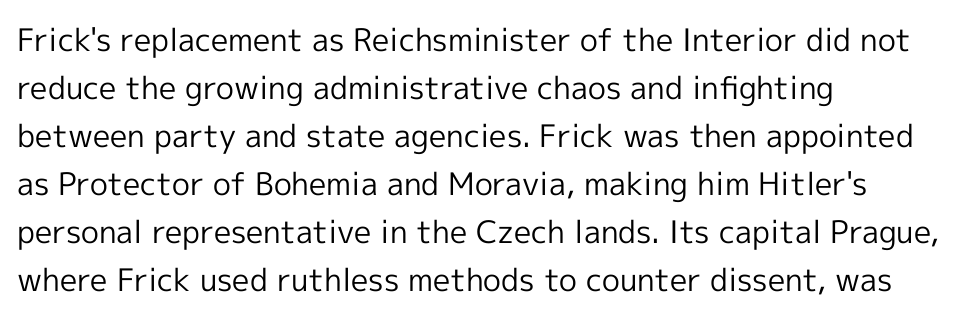
{"serif": "no", "italic": "no", "bold": "no", "weight": "regular", "width": "normal", "x_height": "medium", "monospaced": "no", "underline": "no", "align": "left", "line_spacing": "normal", "line_spacing_ratio": 1.55, "letter_spacing": "normal", "letter_spacing_em": 0.0, "glyph_px": 31}
